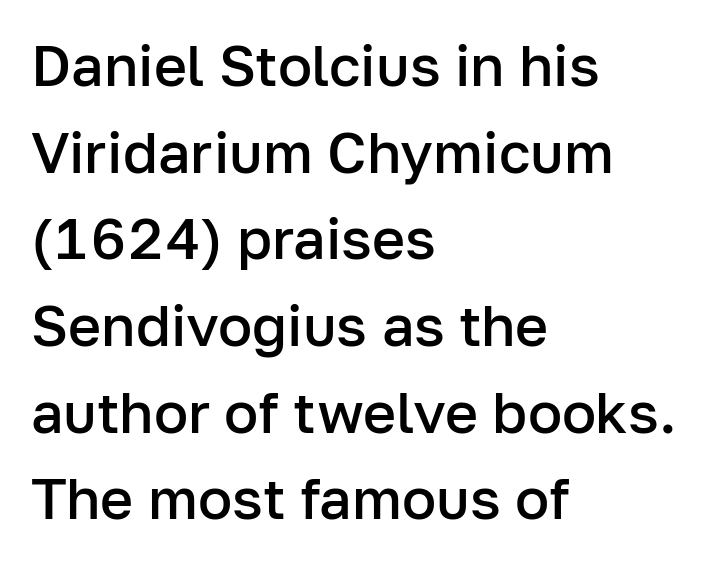
Q: Is the text bold? A: Semi-bold.
Q: Is the text italic (slanted)? A: No, it is upright.
Q: Is the typeface a serif or a sans-serif typeface? A: Sans-serif.
Q: Is the text underlined? A: No.
Q: How is the paragraph aligned? A: Left-aligned.
Q: Is the spacing between letters normal or unusually wide? A: Normal.
Q: Is the spacing between lines tight, normal or loose? A: Normal.
Q: Width (condensed, normal, or wide)? A: Normal.
Q: Stroke contrast? A: Low.
Q: x-height? A: Medium.
Q: Monospaced? A: No.
